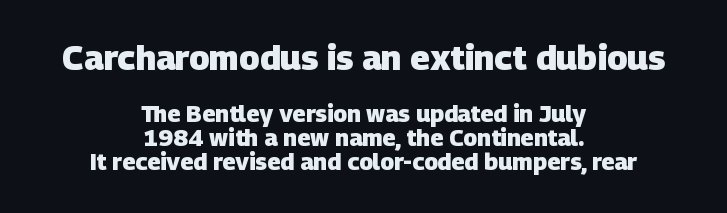
These lines keep a tight, regular rhythm from letter to letter. Line starts and ends both wander, symmetrically. Do the characters align in a grid? No, the font is proportional. Size contrast runs from large at the top to small at the bottom. Caption: bold face, heavy strokes. Glance below the letters and you will spot only blank space.
